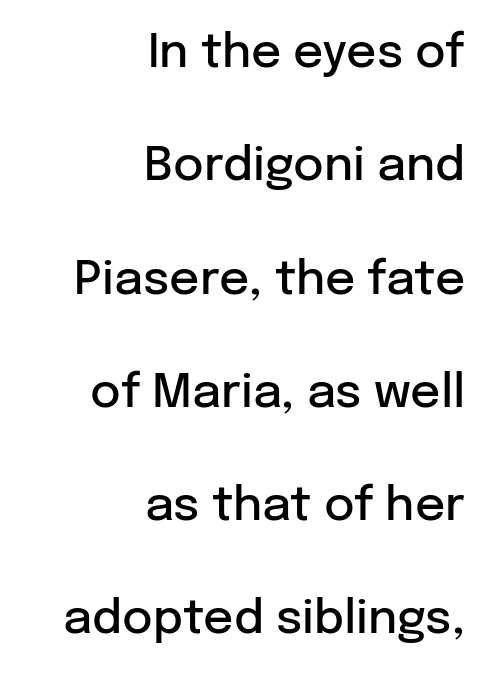
This rendering leaves character spacing at its baseline value. The strokes are fattened partway — semibold, not bold. The lines in this sample share a right terminus and differ only in where they begin. The line-height multiplier appears high, well above default. Rule under the text: the space is simply empty. Nothing sits at the stroke ends, so this counts as sans-serif.
